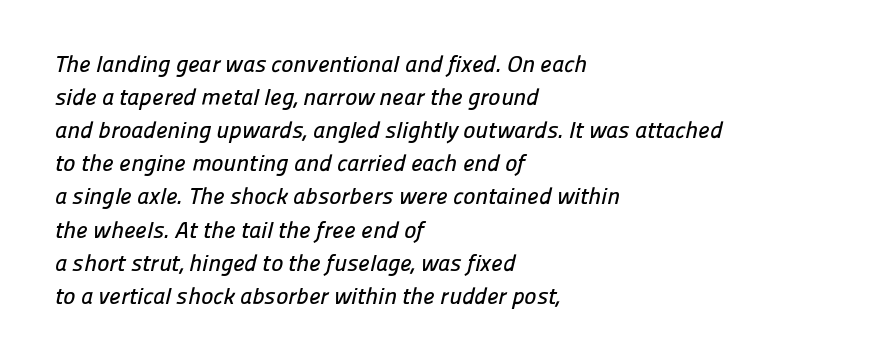
The area under the type is left untouched. Short note: letters normally spaced. The paragraph has a hard left edge and a soft right edge. Whoever set this chose a conventional vertical rhythm.
